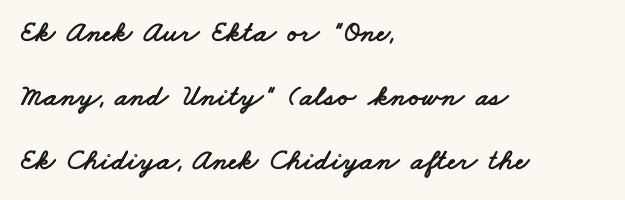
{"serif": "no", "width": "wide", "stroke_contrast": "low", "x_height": "small", "monospaced": "no", "underline": "no", "align": "left", "line_spacing": "loose", "line_spacing_ratio": 2.14, "letter_spacing": "normal", "letter_spacing_em": 0.0, "glyph_px": 30}
